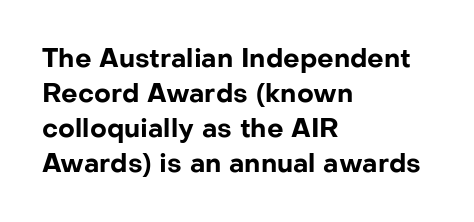
The baseline area is clear. The lines in this sample share a left origin and differ only in where they stop. The type is set solid horizontally, with unmodified tracking. Compared with typical paragraphs, the rows here are spaced about the same. Thick stems and heavy bowls — unmistakably bold. Ascenders rise straight up at ninety degrees.
